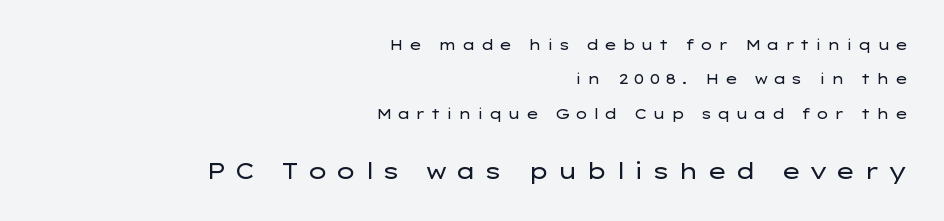
The ragged edge is on the left, which tells us the setting is flush right. Type without underlining. The lower block of text is set noticeably larger than the block above it. The strokes are not fattened; the text isn't bold.
